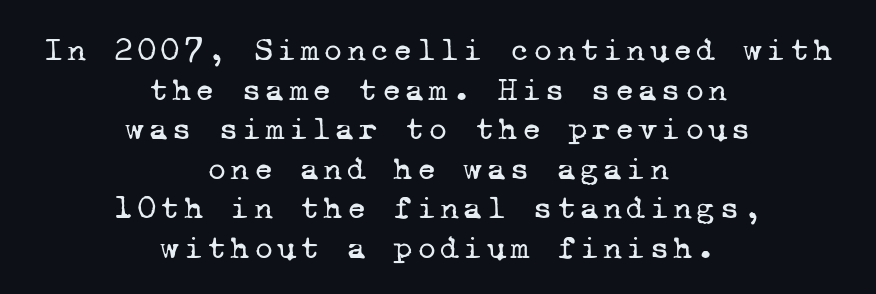
Q: Is the text bold? A: No.
Q: Is the typeface a serif or a sans-serif typeface? A: Serif.
Q: Is the text underlined? A: No.
Q: How is the paragraph aligned? A: Centered.
Q: Width (condensed, normal, or wide)? A: Normal.
Q: Stroke contrast? A: Low.
Q: x-height? A: Medium.
Q: Monospaced? A: Yes.
